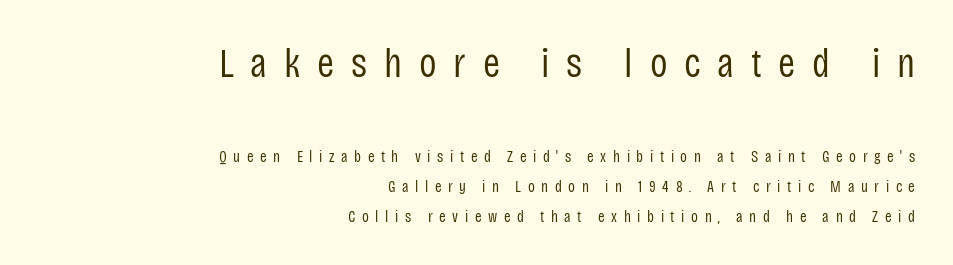
Compared with a typical body face, this is equally light or lighter still. Do the characters align in a grid? No, the font is proportional. Notice how the passage keeps a crisp vertical edge on the right only. Short note: letters widely spaced. The letters in the upper block stand taller than those in the block below. Honestly, there is no underline to notice here at all.
